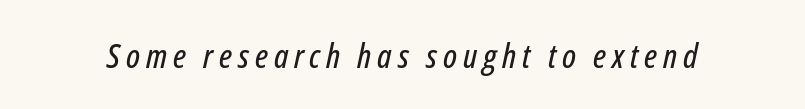
Do the characters align in a grid? No, the font is proportional. The text carries the slant typical of an italic or oblique font. The space beneath each line is pristine and unruled.
